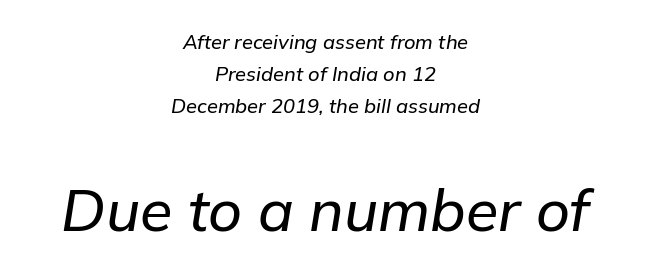
Notice how the passage keeps no hard edge, just a central spine. Slanted lettering throughout. There is no visible air inserted between adjacent glyphs. Size contrast runs from small at the top to large at the bottom. Letters rest on an invisible, unmarked baseline. Think of a printed novel: that variable character pitch is what you see here.
